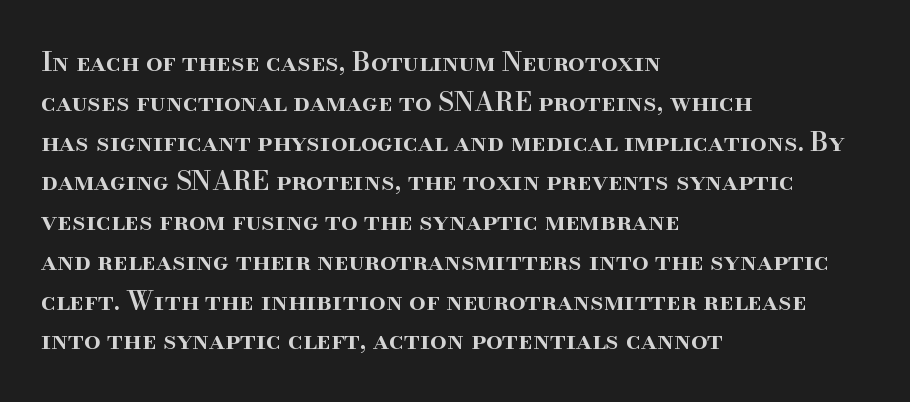
Q: Is the text bold? A: Semi-bold.
Q: Is the text italic (slanted)? A: No, it is upright.
Q: Is the text underlined? A: No.
Q: How is the paragraph aligned? A: Left-aligned.
Q: Is the spacing between letters normal or unusually wide? A: Normal.
Q: Is the spacing between lines tight, normal or loose? A: Normal.
